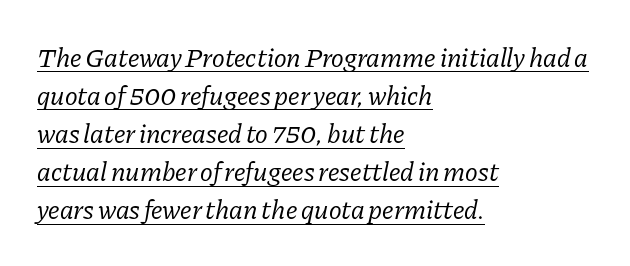
{"italic": "yes", "lean": "right", "slant_degrees": 11, "bold": "no", "underline": "yes", "align": "left", "line_spacing": "normal", "line_spacing_ratio": 1.41, "letter_spacing": "normal", "letter_spacing_em": 0.0, "glyph_px": 27}
